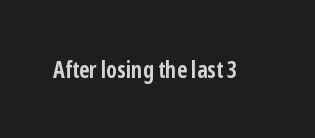
Notice how thick the strokes are: this is what a full bold looks like. In terms of letterspacing, this is plain default setting. The specimen omits any rule beneath the text block's lines. The lettering stays uniformly vertical, giving the passage a roman look.
